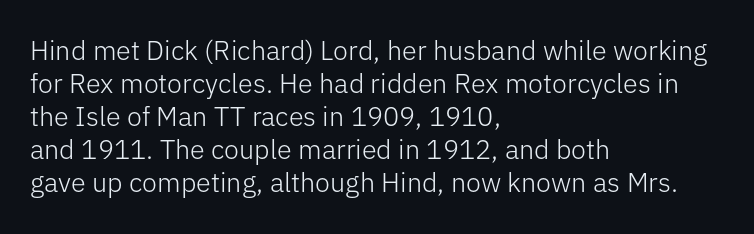
The type sits square on the baseline with zero lean. All the whitespace from short lines collects on the right. Students, note that the glyphs here touch the page at normal intervals. Weight class: somewhere from thin through regular. The foot of each line stays bare and open.
